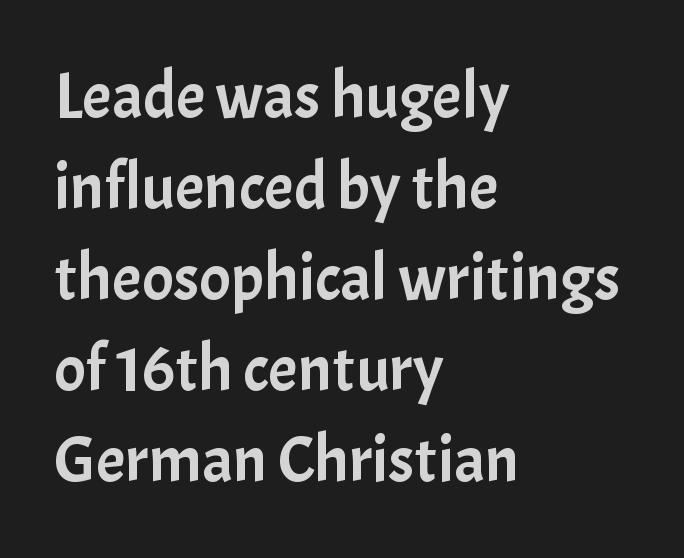
The image shows 66 px sans-serif type, upright; set left-aligned, normal line spacing (1.38x), normal letter spacing, not underlined; low stroke contrast and a medium x-height.
